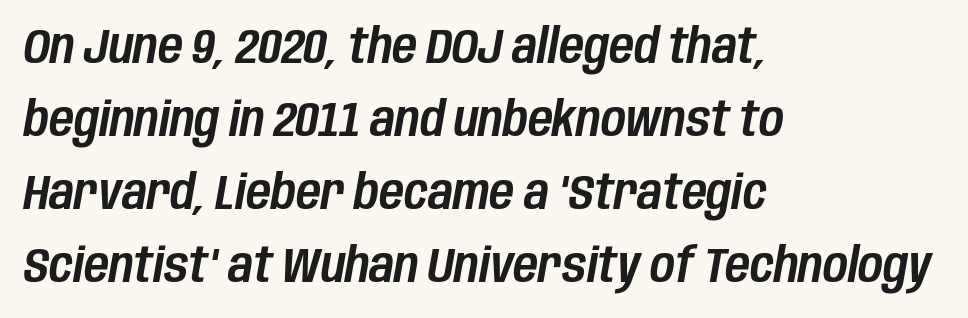
The text block is weighted toward the left margin, trailing off unevenly rightward. The lines sit at an ordinary, default distance from one another. A typesetter would call this proportional, since set widths differ per character. The letterforms sit shoulder to shoulder at normal distance. Descender tails drop into unmarked territory. Notice how the stems are inclined rather than vertical — that's the hallmark of italics.
